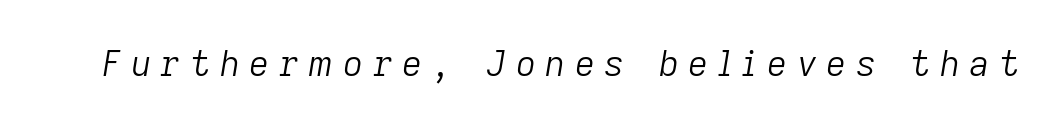
{"italic": "yes", "lean": "right", "slant_degrees": 9, "bold": "no", "weight": "light", "width": "normal", "stroke_contrast": "low", "x_height": "medium", "monospaced": "no", "underline": "no", "letter_spacing": "wide", "letter_spacing_em": 0.27, "glyph_px": 35}
